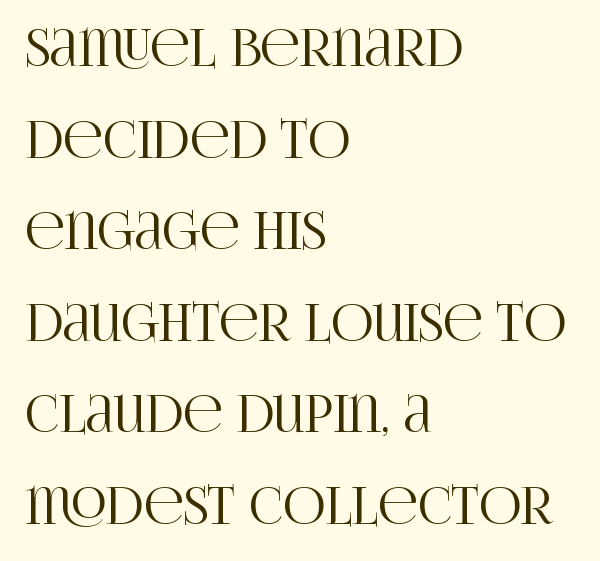
{"serif": "yes", "italic": "no", "width": "condensed", "stroke_contrast": "high", "x_height": "large", "monospaced": "no", "underline": "no", "align": "left", "line_spacing_ratio": 1.76, "letter_spacing": "normal", "letter_spacing_em": 0.0, "glyph_px": 52}
